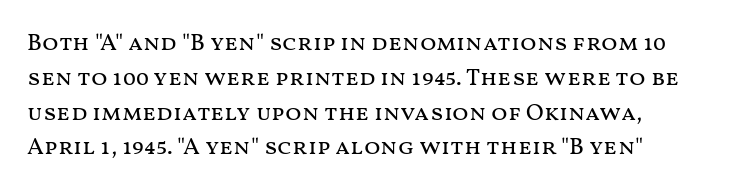
Summary of weight: not heavy and not bold. The passage shown stacks its lines at a standard gap. Upright lettering throughout. Tracking value appears to be zero — textbook default spacing.
